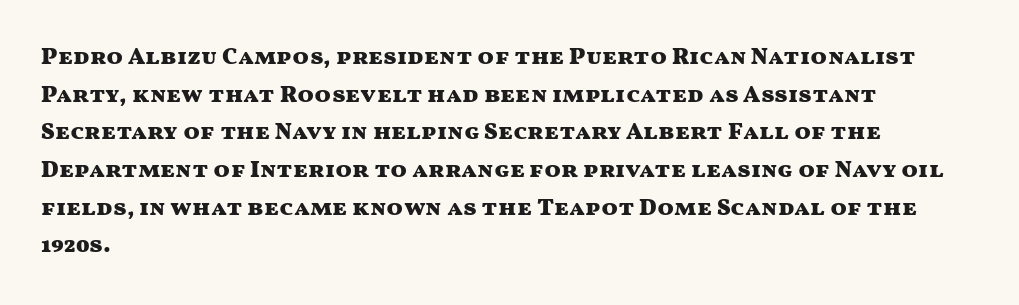
Q: Is the text bold? A: Yes.
Q: Is the text italic (slanted)? A: No, it is upright.
Q: Is the text underlined? A: No.
Q: How is the paragraph aligned? A: Left-aligned.
Q: Is the spacing between letters normal or unusually wide? A: Normal.
Q: Is the spacing between lines tight, normal or loose? A: Normal.
